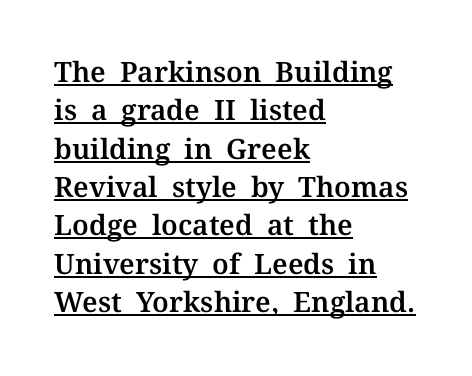
The image shows 28 px serif type, upright; set left-aligned, normal line spacing (1.37x), normal letter spacing, underlined; medium stroke contrast and a medium x-height.
